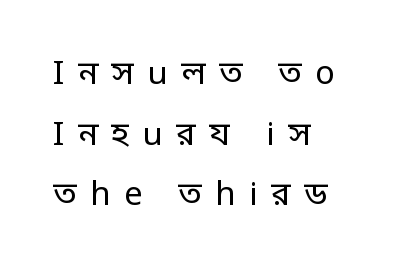
Do the characters align in a grid? No, the font is proportional. These lines were composed using upright roman letters. These lines have a slow, spaced-out rhythm from letter to letter. Left-aligned paragraph, ragged on the right. Just letters on the line, the space beneath them empty. You can tell from the bare stems that sans-serif type was used.
